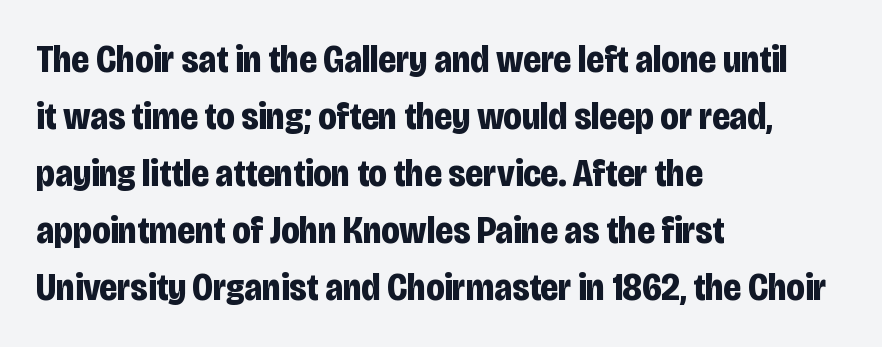
Q: Is the text bold? A: Yes.
Q: Is the text italic (slanted)? A: No, it is upright.
Q: Is the typeface a serif or a sans-serif typeface? A: Sans-serif.
Q: Is the text underlined? A: No.
Q: How is the paragraph aligned? A: Left-aligned.
Q: Is the spacing between letters normal or unusually wide? A: Normal.
Q: Is the spacing between lines tight, normal or loose? A: Normal.
Q: Width (condensed, normal, or wide)? A: Condensed.
Q: Stroke contrast? A: Low.
Q: x-height? A: Large.
Q: Monospaced? A: No.
